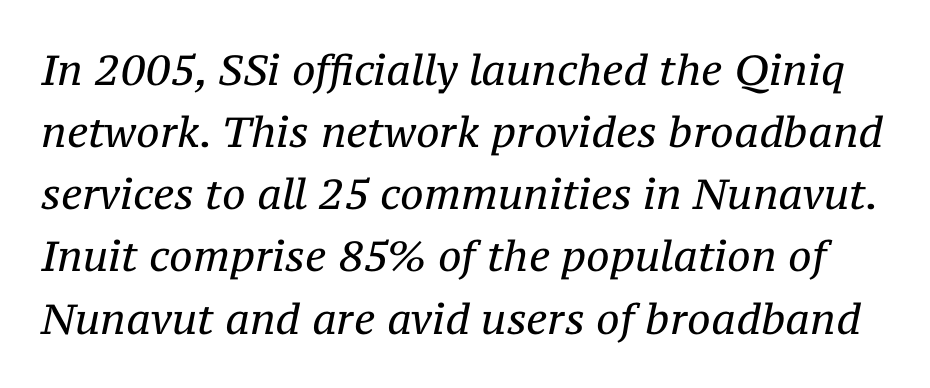
No chunkiness to these letters — they're not bold. Compared with typical body copy, the letter spacing here is the same. Note the varied advance widths — an 'i' is clearly narrower than an 'm'. Compared with ordinary roman type, these characters are visibly tilted. The rendering uses a moderate line-height, typical for paragraphs. Words float on clear page, feet unadorned.
